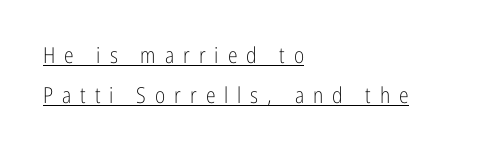
Ascenders rise straight up at ninety degrees. The passage shown is not bold in any degree. The face used here appears with an underline applied. Words appear elongated and porous because spacing is wide. Every row of glyphs begins at an identical x-position on the left.
